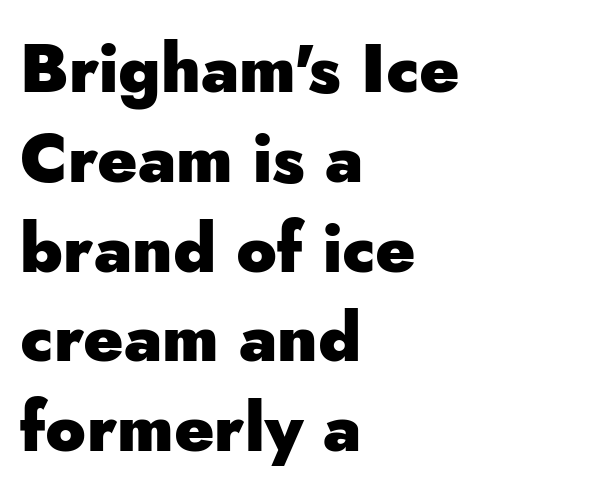
Q: Is the text bold? A: Yes.
Q: Is the text italic (slanted)? A: No, it is upright.
Q: Is the typeface a serif or a sans-serif typeface? A: Sans-serif.
Q: Is the text underlined? A: No.
Q: How is the paragraph aligned? A: Left-aligned.
Q: Is the spacing between letters normal or unusually wide? A: Normal.
Q: Is the spacing between lines tight, normal or loose? A: Normal.
Q: Width (condensed, normal, or wide)? A: Normal.
Q: Stroke contrast? A: Low.
Q: x-height? A: Small.
Q: Monospaced? A: No.
